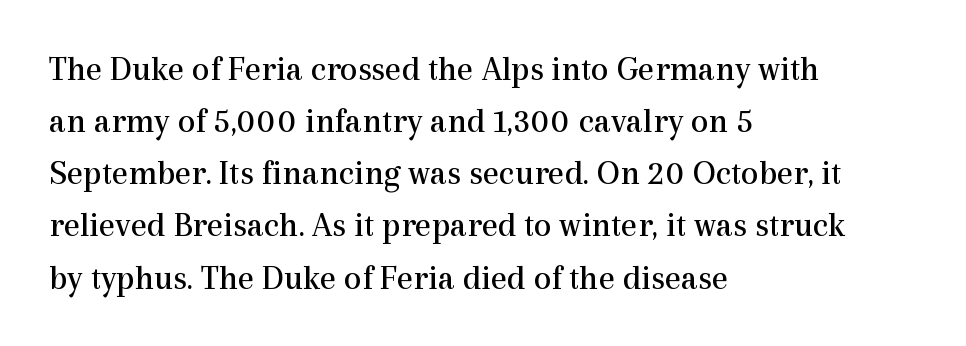
Unbolded letterforms with no extra heft. Character widths vary here, with narrow letters taking less room than wide ones. The horizontal fit of the characters is conventional and even. Only glyphs here, with clear space below each row. What's the leading like? Ordinary, nothing unusual. Visually the block forms a straight wall on the left and a jagged coastline on the right.
